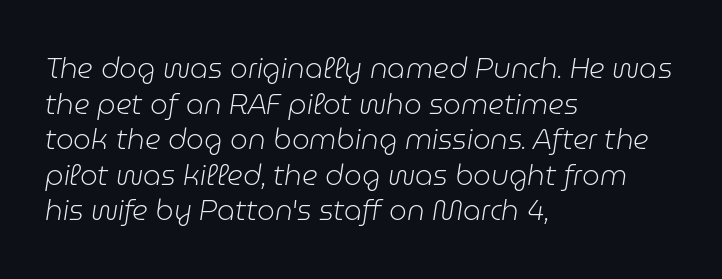
The image shows 28 px light type, italic (leaning right); set left-aligned, normal line spacing (1.27x), normal letter spacing, not underlined; low stroke contrast and a medium x-height.
